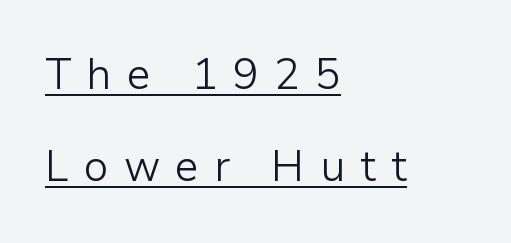
The image shows 43 px light sans-serif type, upright; set left-aligned, loose line spacing (2.15x), unusually wide letter spacing (+0.35 em), underlined; low stroke contrast and a medium x-height.
